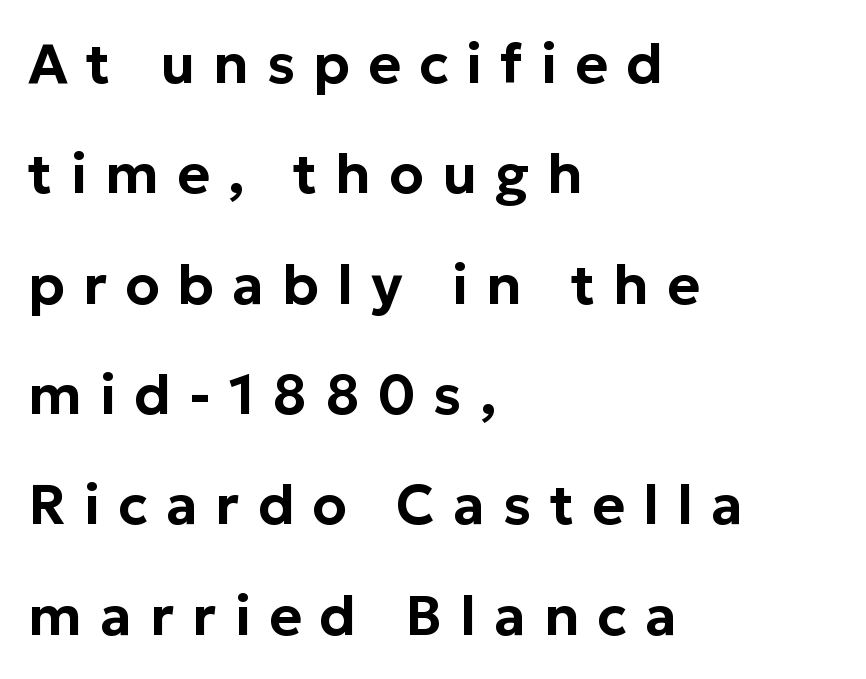
The strip under each line holds only bare page. Every stem runs plumb, perpendicular to the baseline. Notice how the passage keeps a crisp vertical edge on the left only. The leading is generous, giving the passage an open texture. This sample has the flowing, uneven cadence of proportional lettering. The tracking jumps out immediately: characters are airy and widely separated.
